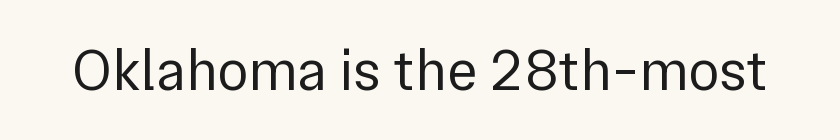
{"serif": "no", "italic": "no", "bold": "no", "weight": "regular", "width": "normal", "stroke_contrast": "low", "x_height": "medium", "monospaced": "no", "underline": "no", "letter_spacing": "normal", "letter_spacing_em": 0.0, "glyph_px": 58}
